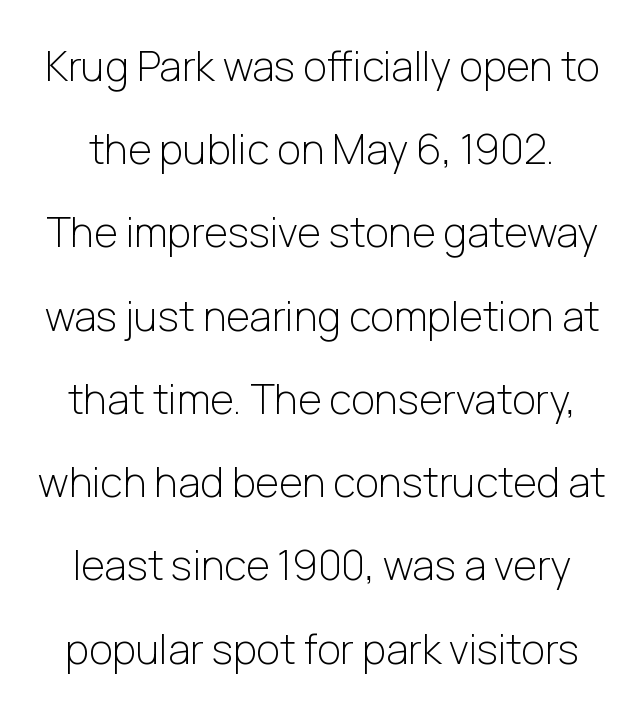
The image shows 41 px light sans-serif type, upright; set loose line spacing (2.03x), normal letter spacing, not underlined; low stroke contrast and a medium x-height.
